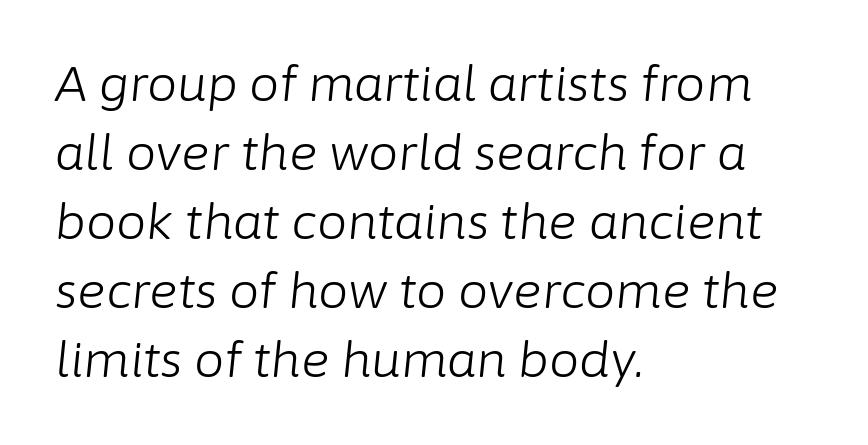
{"italic": "yes", "lean": "right", "slant_degrees": 6, "bold": "no", "weight": "light", "width": "normal", "stroke_contrast": "low", "x_height": "medium", "monospaced": "no", "underline": "no", "align": "left", "line_spacing": "normal", "line_spacing_ratio": 1.44, "letter_spacing": "normal", "letter_spacing_em": 0.0, "glyph_px": 48}
